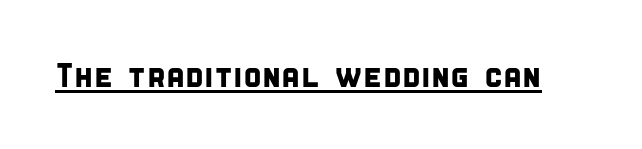
The image shows 34 px condensed sans-serif type; set normal letter spacing, underlined; low stroke contrast and a large x-height.
